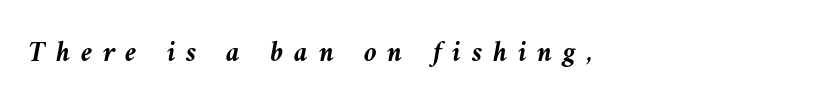
Every row of glyphs begins at an identical x-position on the left. What stands out about the letter spacing? Its width — letters are far apart. No word sits above an underline. Heavy-handed strokes throughout: this text is bold.
